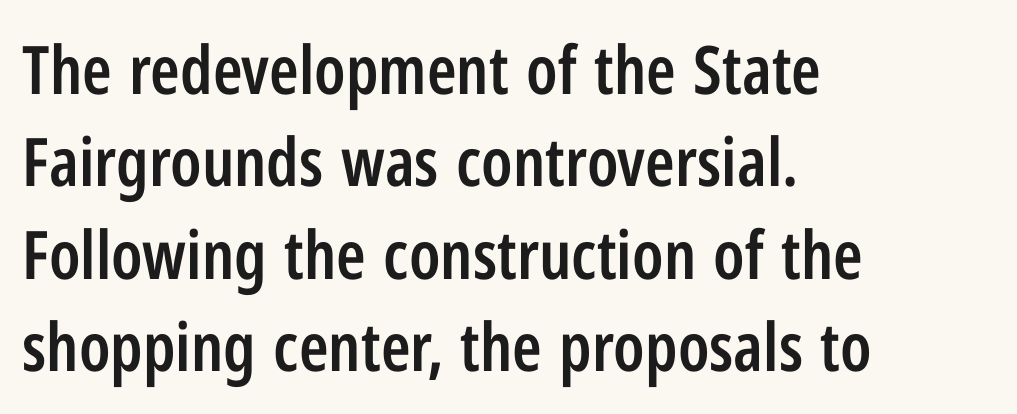
The image shows 67 px semibold, condensed sans-serif type, upright; set left-aligned, normal line spacing (1.38x), normal letter spacing, not underlined; low stroke contrast and a medium x-height.
